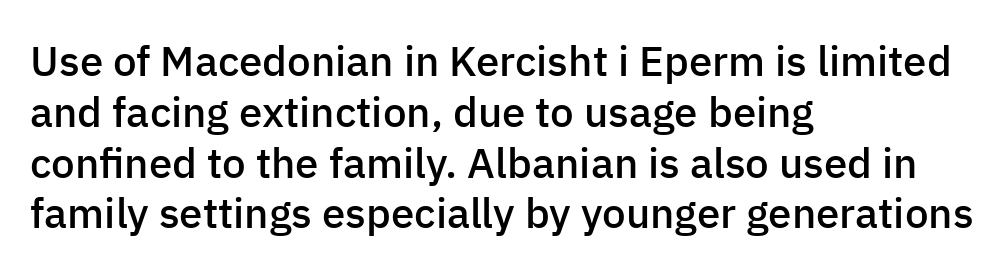
{"serif": "no", "italic": "no", "bold": "semi", "weight": "semibold", "width": "normal", "stroke_contrast": "low", "x_height": "medium", "monospaced": "no", "underline": "no", "align": "left", "line_spacing_ratio": 1.21, "letter_spacing": "normal", "letter_spacing_em": 0.0, "glyph_px": 42}
